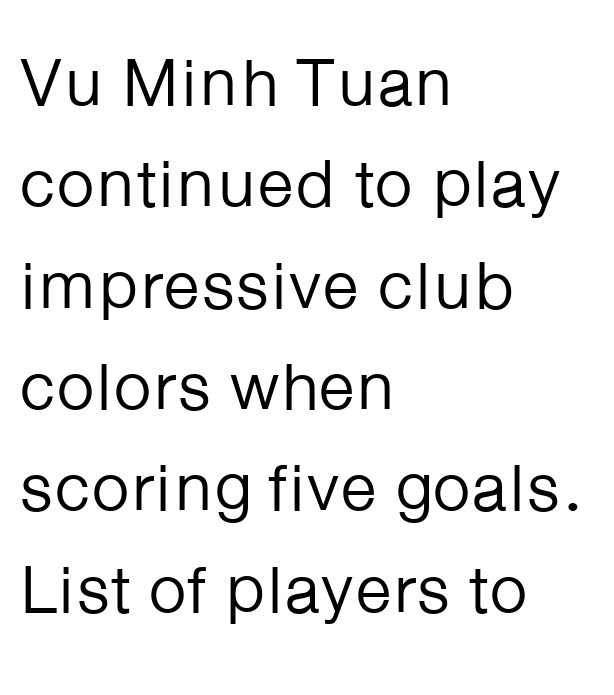
{"serif": "no", "italic": "no", "bold": "no", "weight": "regular", "width": "normal", "stroke_contrast": "low", "x_height": "medium", "monospaced": "no", "underline": "no", "align": "left", "line_spacing": "normal", "line_spacing_ratio": 1.49, "letter_spacing": "normal", "letter_spacing_em": 0.0, "glyph_px": 68}
